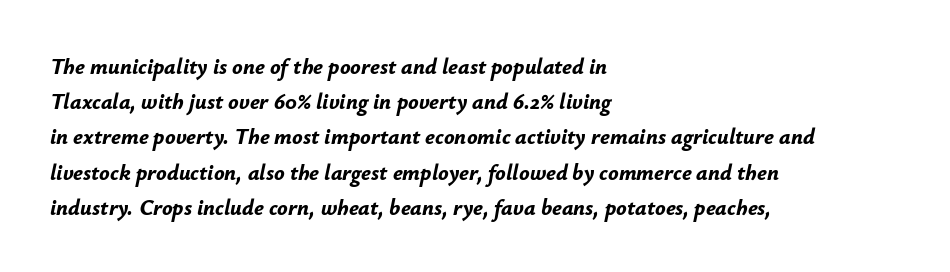
{"italic": "yes", "lean": "right", "slant_degrees": 12, "bold": "yes", "underline": "no", "align": "left", "line_spacing": "normal", "line_spacing_ratio": 1.6, "letter_spacing": "normal", "letter_spacing_em": 0.0, "glyph_px": 22}
